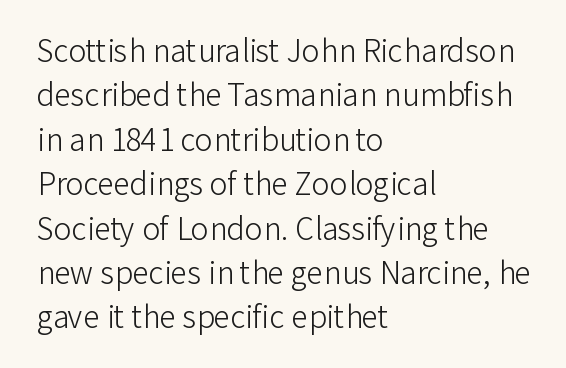
{"serif": "no", "italic": "no", "bold": "no", "weight": "light", "width": "normal", "stroke_contrast": "low", "x_height": "medium", "monospaced": "no", "underline": "no", "align": "left", "line_spacing": "normal", "line_spacing_ratio": 1.48, "letter_spacing": "normal", "letter_spacing_em": 0.0, "glyph_px": 30}
